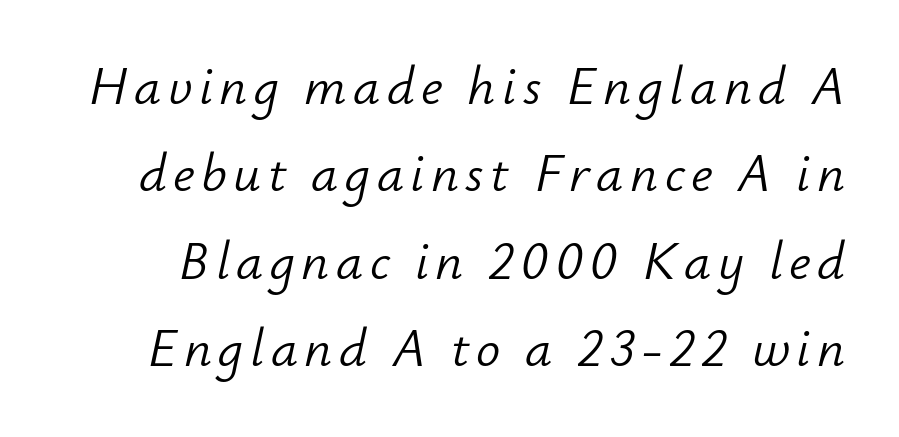
The image shows 54 px light type, italic (leaning right); set normal line spacing (1.62x), not underlined; low stroke contrast and a small x-height.
